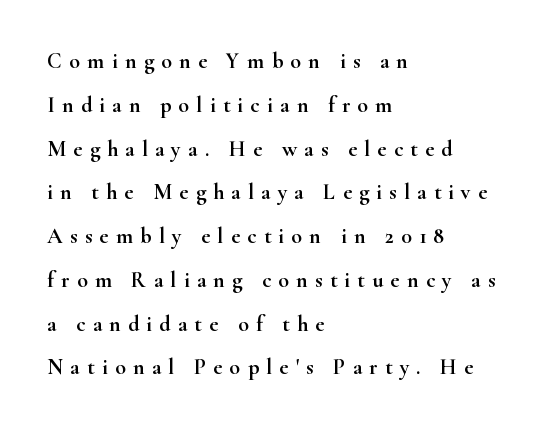
Posture: straight, roman, zero tilt. There is plenty of visible air inserted between adjacent glyphs. Is there much room between lines? Yes — plenty of vertical air separates them. These lines stack with their left ends in a neat column. Beneath every word, the page is bare.
